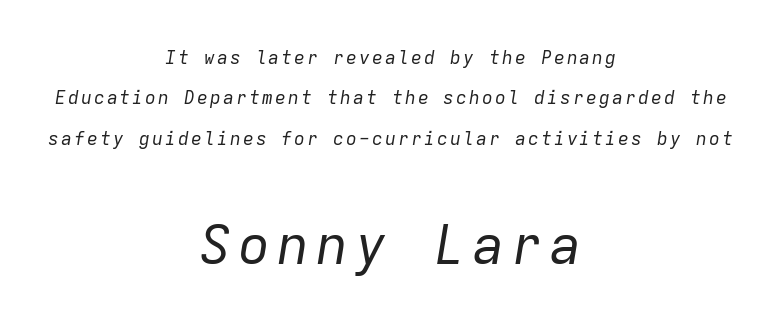
{"italic": "yes", "lean": "right", "slant_degrees": 9, "bold": "no", "weight": "regular", "width": "normal", "stroke_contrast": "low", "x_height": "medium", "monospaced": "yes", "underline": "no", "align": "center", "line_spacing": "loose", "line_spacing_ratio": 2.25, "larger_block": "second", "size_ratio": 3.0, "glyph_px": 54}
